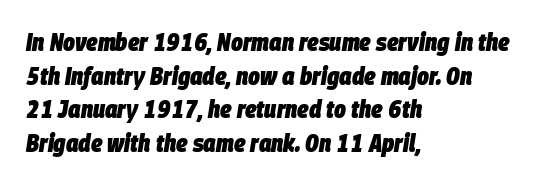
{"italic": "yes", "lean": "right", "slant_degrees": 9, "bold": "yes", "underline": "no", "align": "left", "line_spacing": "normal", "line_spacing_ratio": 1.35, "letter_spacing": "normal", "letter_spacing_em": 0.0, "glyph_px": 25}
